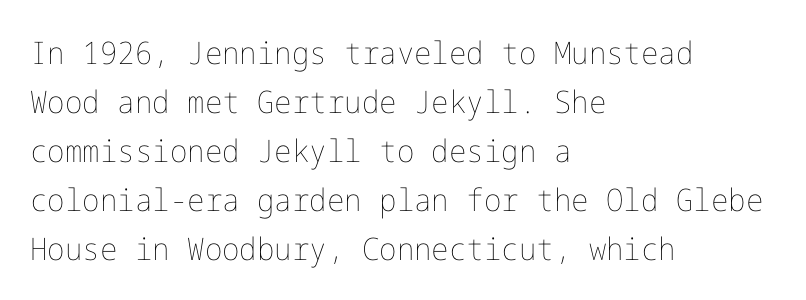
{"italic": "no", "bold": "no", "weight": "thin", "width": "normal", "stroke_contrast": "low", "x_height": "medium", "underline": "no", "align": "left", "line_spacing": "normal", "line_spacing_ratio": 1.58, "letter_spacing": "normal", "letter_spacing_em": 0.0, "glyph_px": 31}
